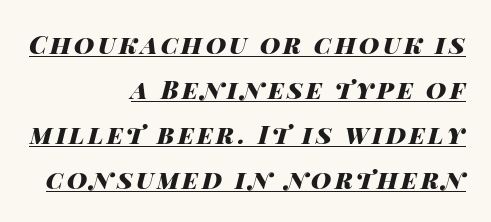
Does the weight exceed regular? Yes, all the way to bold. The rendering anchors every line to the right-hand side. In terms of posture, this sample is oblique. This sample carries an underscore along the baseline area.
